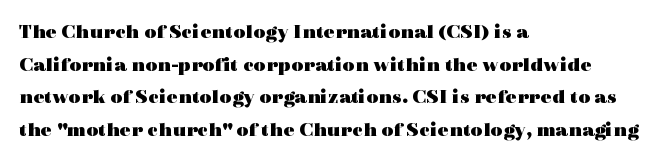
The image shows 21 px bold type, upright; set left-aligned, normal line spacing (1.55x), normal letter spacing, not underlined.
